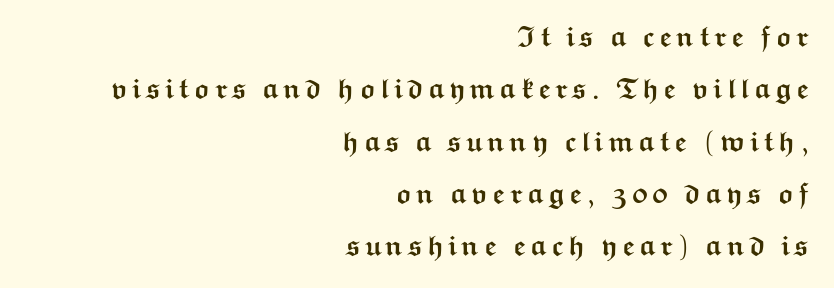
The paragraph shown leans on its right margin. Looks like regular typesetting: each glyph gets only the width it needs. Descenders are the only things crossing below the line. The specimen reads as upright at a glance.
